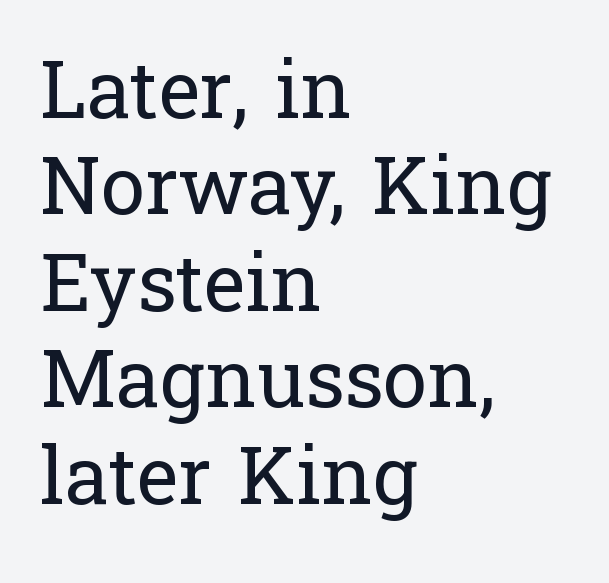
Q: Is the text bold? A: No.
Q: Is the text italic (slanted)? A: No, it is upright.
Q: Is the typeface a serif or a sans-serif typeface? A: Serif.
Q: Is the text underlined? A: No.
Q: How is the paragraph aligned? A: Left-aligned.
Q: Is the spacing between letters normal or unusually wide? A: Normal.
Q: Width (condensed, normal, or wide)? A: Normal.
Q: Stroke contrast? A: Low.
Q: x-height? A: Medium.
Q: Monospaced? A: No.
